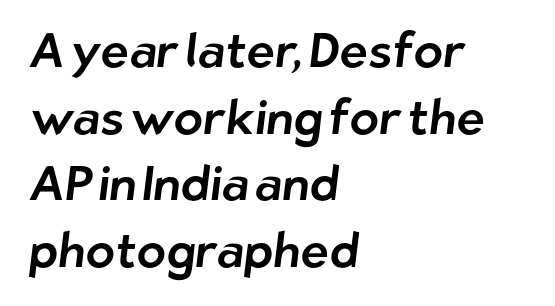
What stands out about the letter spacing? Nothing — it is the standard amount. The area under the type is left untouched. A typesetter would call this proportional, since set widths differ per character. These lines are composed in type without serifs. Notice how descenders clear the ascenders below comfortably — that's standard leading. Typeset ragged right — the left edge is the straight one.
